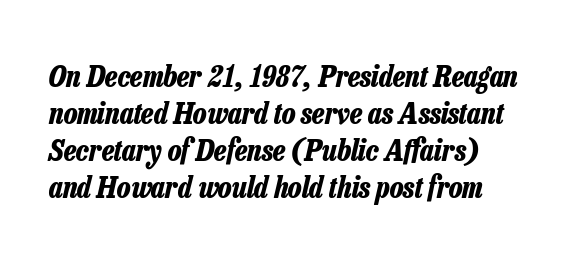
The image shows 30 px bold, condensed type, italic (leaning right); set line spacing 1.23x, normal letter spacing, not underlined; low stroke contrast and a medium x-height.
